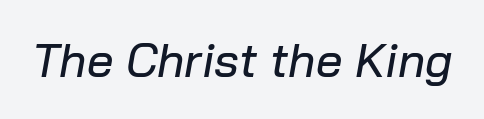
The image shows 47 px text type, italic (leaning right); set normal letter spacing, not underlined; low stroke contrast and a medium x-height.
